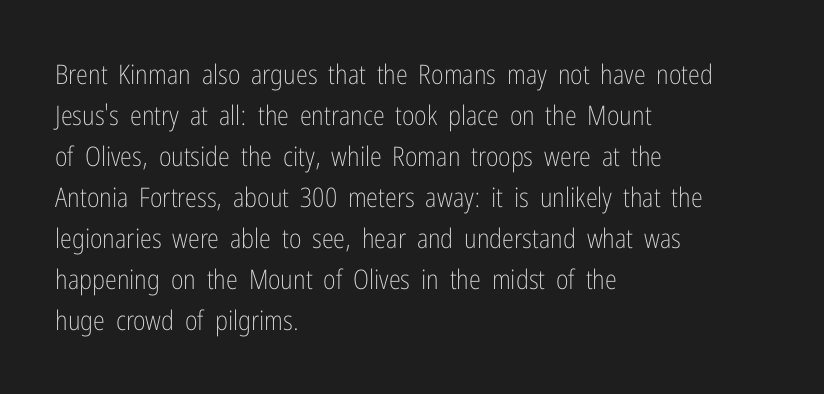
The image shows 27 px text type, upright; set left-aligned, normal line spacing (1.52x), normal letter spacing, not underlined.
